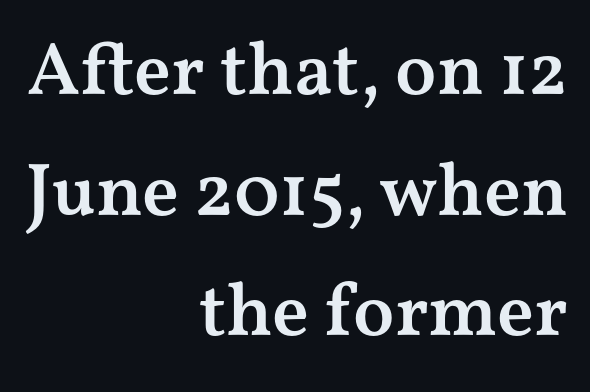
Descenders hang freely into open space. Posture: upright roman. Summary of vertical rhythm: regular, with standard interline spacing. Looks like regular typesetting: each glyph gets only the width it needs. Is the type bold? Partly — it's a semibold, heavier than regular but not fully bold.
